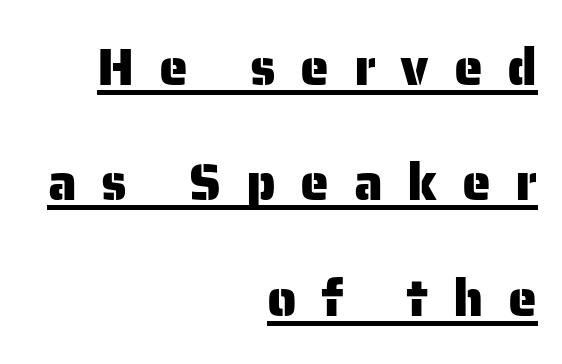
The image shows 52 px sans-serif type, upright; set right-aligned, loose line spacing (2.22x), unusually wide letter spacing (+0.47 em), underlined; low stroke contrast and a medium x-height.
